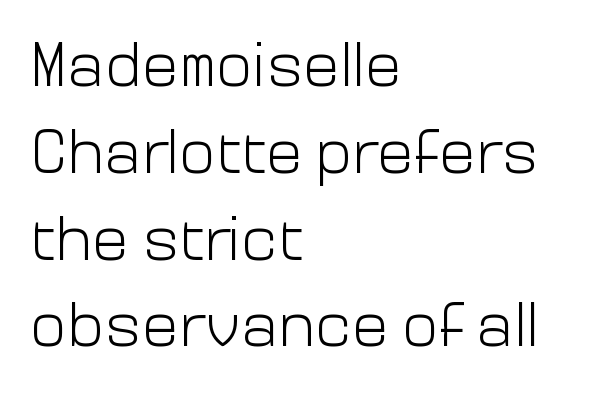
{"serif": "no", "italic": "no", "bold": "no", "weight": "light", "width": "normal", "stroke_contrast": "low", "x_height": "medium", "monospaced": "no", "underline": "no", "align": "left", "line_spacing": "normal", "line_spacing_ratio": 1.4, "letter_spacing": "normal", "letter_spacing_em": 0.0, "glyph_px": 62}
